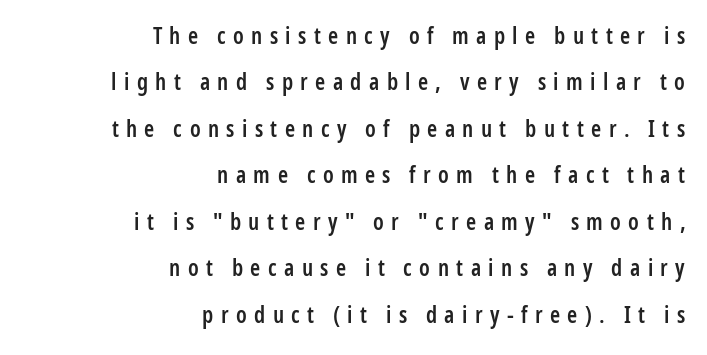
The image shows 23 px text type, upright; set right-aligned, loose line spacing (2.02x), unusually wide letter spacing (+0.32 em), not underlined.
